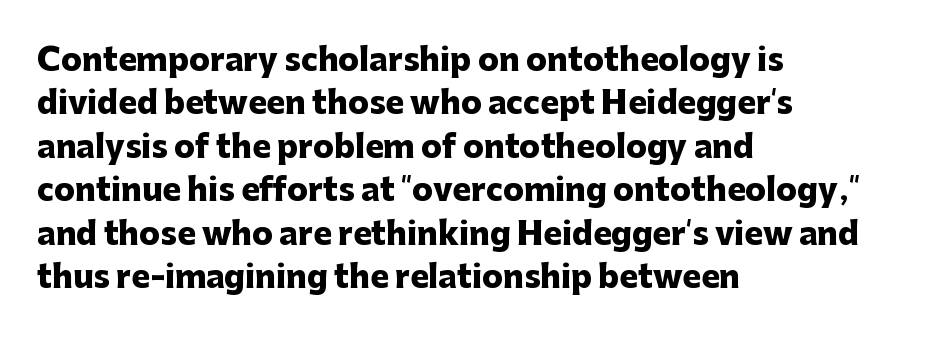
The lines in this sample share a left origin and differ only in where they stop. A typesetter would label this face a sans. The passage shown has conventional tracking throughout. Normally led — the rows are evenly, conventionally spaced.
